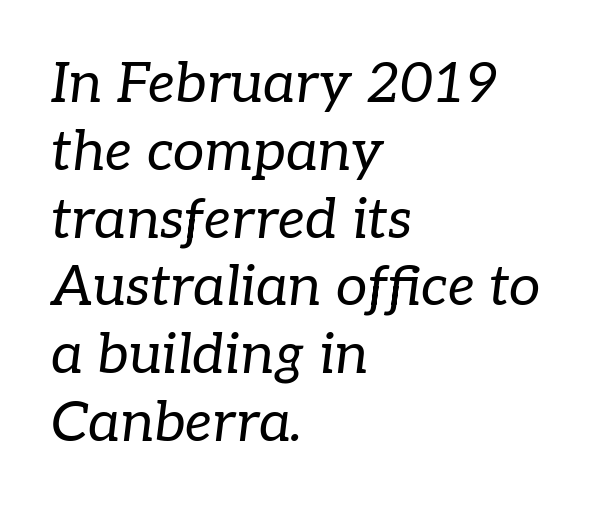
{"serif": "yes", "italic": "yes", "lean": "right", "slant_degrees": 7, "bold": "no", "weight": "regular", "width": "normal", "stroke_contrast": "low", "x_height": "medium", "monospaced": "no", "underline": "no", "align": "left", "line_spacing_ratio": 1.21, "letter_spacing": "normal", "letter_spacing_em": 0.0, "glyph_px": 56}
